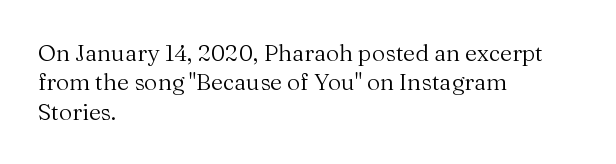
{"italic": "no", "bold": "no", "underline": "no", "align": "left", "line_spacing": "normal", "line_spacing_ratio": 1.28, "letter_spacing": "normal", "letter_spacing_em": 0.0, "glyph_px": 23}
